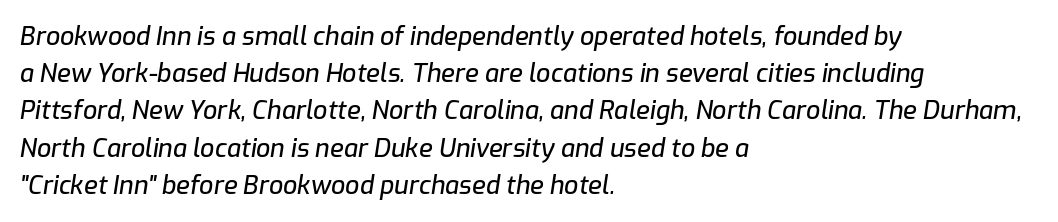
The image shows 25 px text type, italic (leaning right); set left-aligned, normal line spacing (1.49x), normal letter spacing, not underlined.
